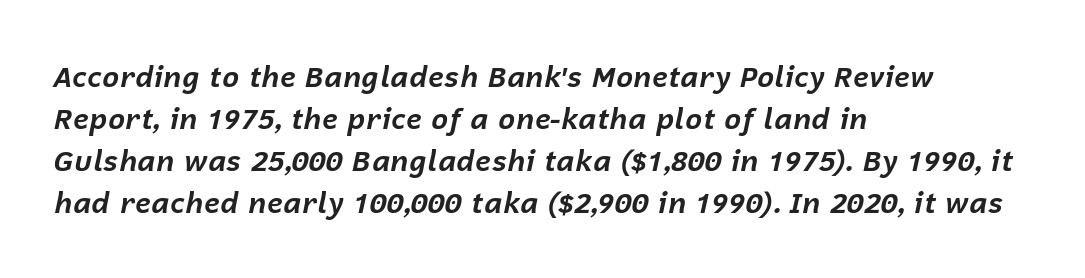
Q: Is the text bold? A: Yes.
Q: Is the text italic (slanted)? A: Yes, it leans right by about 12 degrees.
Q: Is the text underlined? A: No.
Q: How is the paragraph aligned? A: Left-aligned.
Q: Is the spacing between letters normal or unusually wide? A: Normal.
Q: Is the spacing between lines tight, normal or loose? A: Normal.
Q: Width (condensed, normal, or wide)? A: Normal.
Q: Stroke contrast? A: Low.
Q: x-height? A: Medium.
Q: Monospaced? A: No.
